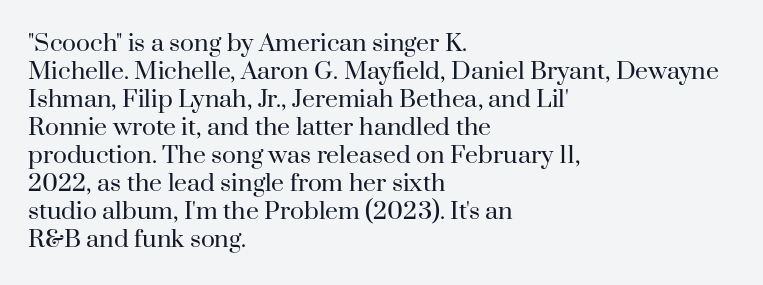
{"italic": "no", "bold": "no", "underline": "no", "align": "left", "line_spacing_ratio": 1.22, "letter_spacing": "normal", "letter_spacing_em": 0.0, "glyph_px": 23}
